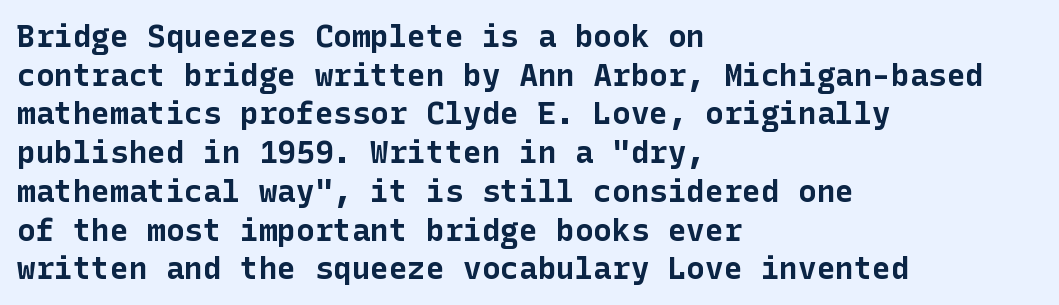
Normally led — the rows are evenly, conventionally spaced. Each word holds together tightly as a unit, with standard inter-letter gaps. Stroke terminals: plain, sans-serif. Letters rest on an invisible, unmarked baseline. When letters stand straight like this, we call the style roman or upright.
